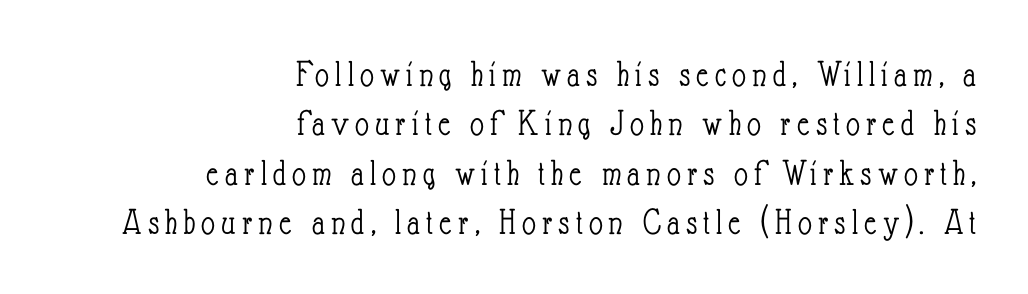
Style check: upright. You could not count columns in this text — the font is proportionally spaced. Think standard paragraph weight, or any step lighter than that. Notice how the passage keeps a crisp vertical edge on the right only. The space between consecutive lines is moderate.
